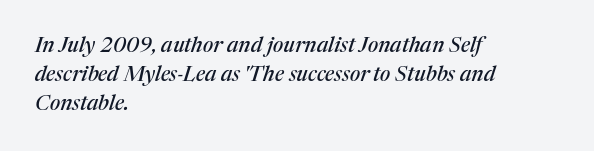
{"italic": "yes", "lean": "right", "slant_degrees": 17, "underline": "no", "align": "left", "line_spacing": "normal", "line_spacing_ratio": 1.39, "letter_spacing": "normal", "letter_spacing_em": 0.0, "glyph_px": 21}
